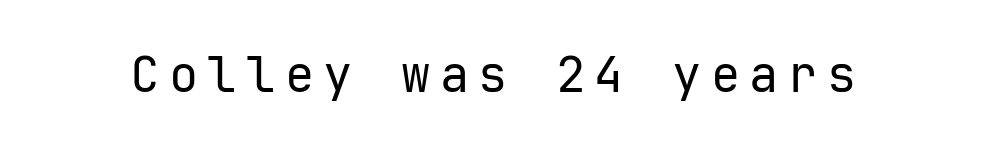
The image shows 49 px regular-weight sans-serif type, upright, monospaced; set not underlined; low stroke contrast and a medium x-height.
